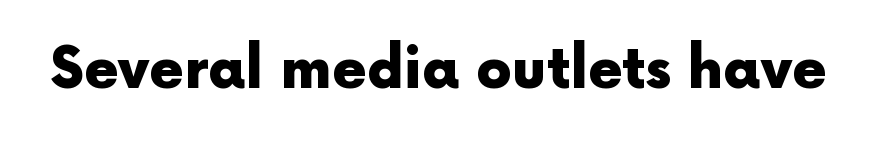
This sample uses plain, unmodified letter spacing. The font's upright variant was chosen for this text. Notice how thick the strokes are: this is what a full bold looks like. The letters advance in unequal steps, a hallmark of proportional type. Plain, unruled lines of type.
